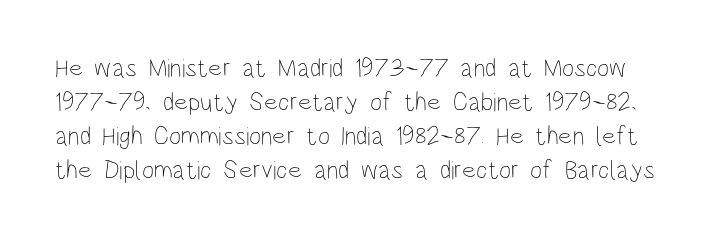
The image shows 26 px text type, upright; set normal line spacing (1.31x), normal letter spacing, not underlined.
